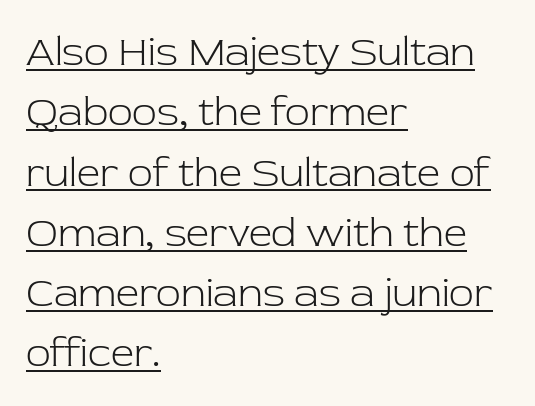
Looks like someone drew a line under every word here. Stroke terminals: seriffed. Left-aligned paragraph, ragged on the right. Letter spacing: default. Weight: regular or lighter.
